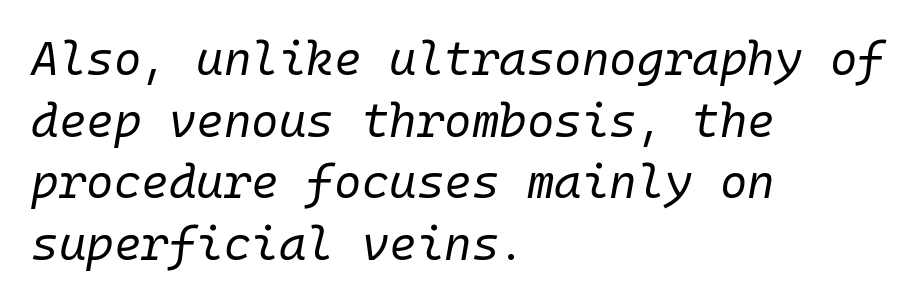
{"italic": "yes", "lean": "right", "slant_degrees": 10, "bold": "no", "weight": "regular", "width": "normal", "stroke_contrast": "low", "x_height": "medium", "monospaced": "yes", "underline": "no", "align": "left", "line_spacing": "normal", "line_spacing_ratio": 1.31, "letter_spacing": "normal", "letter_spacing_em": 0.0, "glyph_px": 47}
